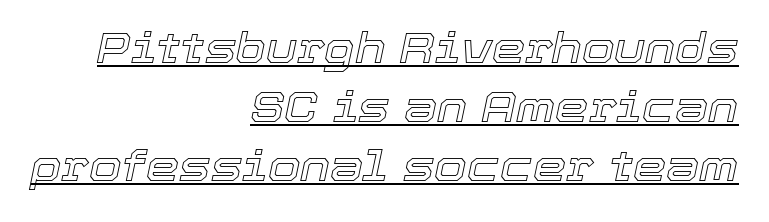
The image shows 42 px text type, italic (leaning right); set right-aligned, normal line spacing (1.41x), normal letter spacing, underlined; a medium x-height.
